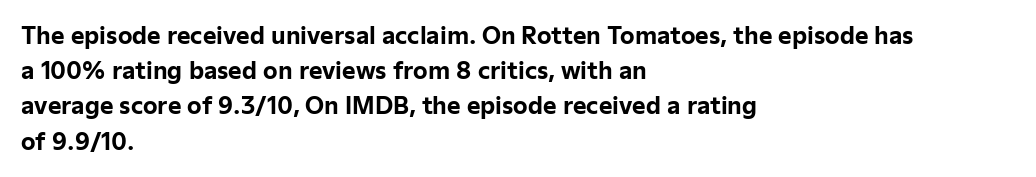
Each new line begins a customary step beneath the previous one. This rendering leaves character spacing at its baseline value. The lettering stays uniformly vertical, giving the passage a roman look. This rendering features lettering with no underline. A student would call this left alignment; a typographer would say flush left, rag right. Is the type bold? Yes — the strokes are clearly thick and heavy.
